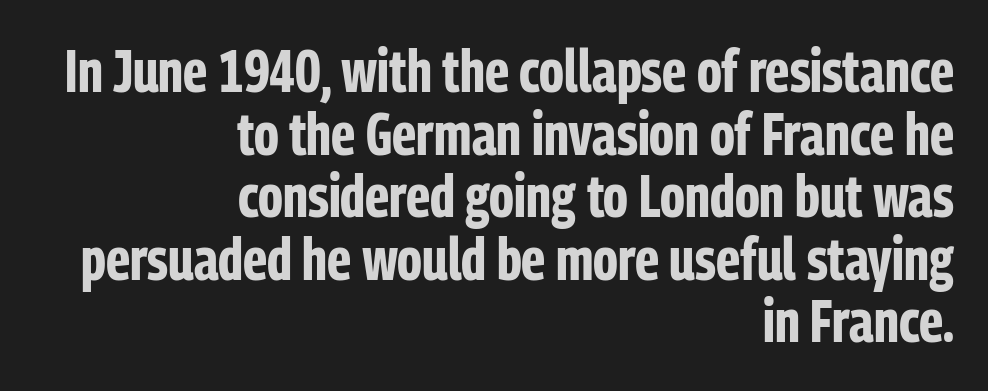
The image shows 59 px bold, condensed sans-serif type, upright; set right-aligned, tight line spacing (1.06x), normal letter spacing, not underlined; low stroke contrast and a medium x-height.
